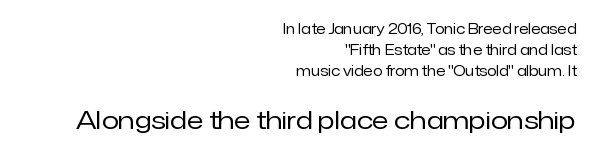
{"italic": "no", "bold": "no", "underline": "no", "align": "right", "line_spacing": "normal", "line_spacing_ratio": 1.49, "letter_spacing": "normal", "letter_spacing_em": 0.0, "larger_block": "second", "size_ratio": 1.79, "glyph_px": 25}
